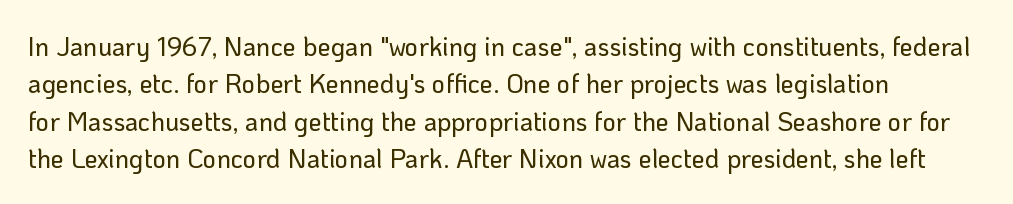
Look at the tracking — it's just the regular setting, nothing added. Unlike italic type, these characters show no tilt at all. Leading: standard. Underline: absent.
